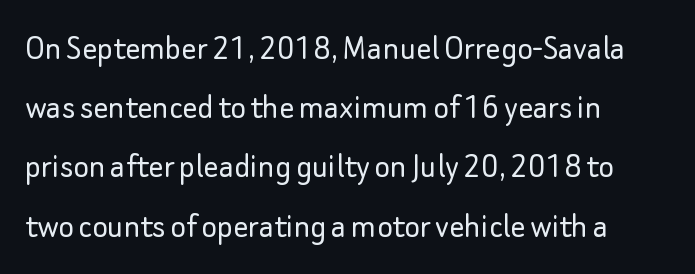
Leftover space on each line is placed entirely after the last word. Stems here are at most as thick as an everyday book face. The passage shown is typeset with a sans-serif family. Rows of type keep a routine distance in the vertical direction.
